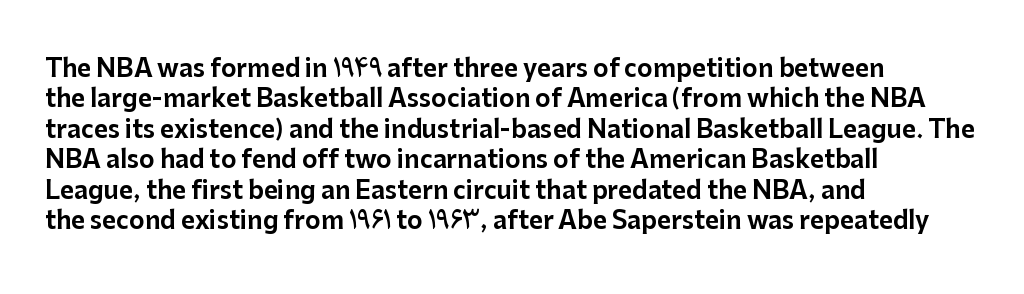
The image shows 24 px text type, upright; set left-aligned, normal line spacing (1.27x), normal letter spacing, not underlined.
